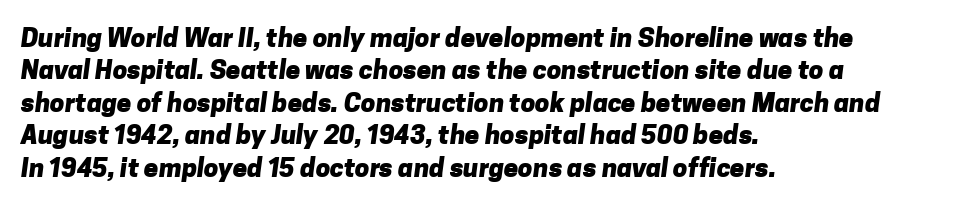
{"bold": "yes", "underline": "no", "align": "left", "line_spacing": "normal", "line_spacing_ratio": 1.25, "letter_spacing": "normal", "letter_spacing_em": 0.0, "glyph_px": 26}
